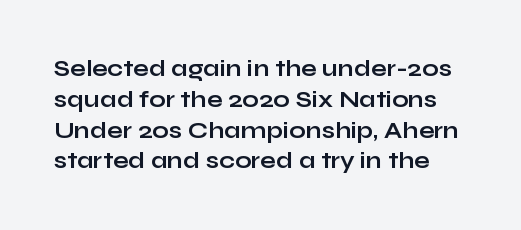
Q: Is the text bold? A: Yes.
Q: Is the text italic (slanted)? A: No, it is upright.
Q: Is the text underlined? A: No.
Q: Is the spacing between letters normal or unusually wide? A: Normal.
Q: Is the spacing between lines tight, normal or loose? A: Normal.
